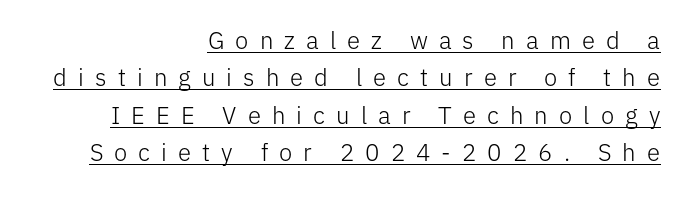
Q: Is the text bold? A: No.
Q: Is the text italic (slanted)? A: No, it is upright.
Q: Is the text underlined? A: Yes.
Q: How is the paragraph aligned? A: Right-aligned.
Q: Is the spacing between letters normal or unusually wide? A: Unusually wide.
Q: Is the spacing between lines tight, normal or loose? A: Normal.
